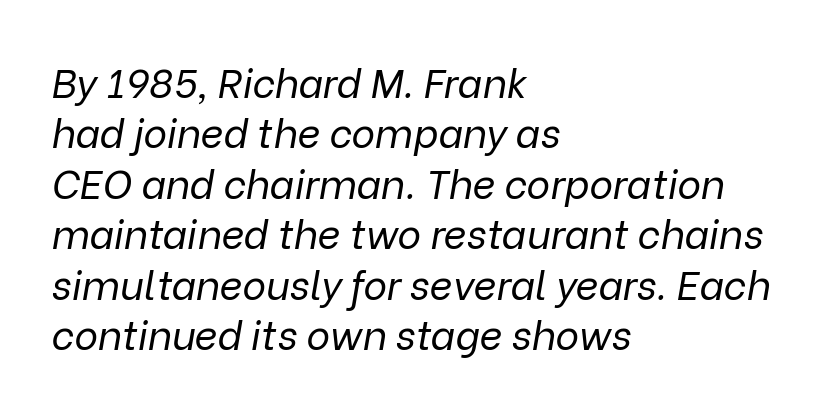
Q: Is the text bold? A: No.
Q: Is the text italic (slanted)? A: Yes, it leans right by about 9 degrees.
Q: Is the text underlined? A: No.
Q: How is the paragraph aligned? A: Left-aligned.
Q: Is the spacing between letters normal or unusually wide? A: Normal.
Q: Is the spacing between lines tight, normal or loose? A: Normal.
Q: Width (condensed, normal, or wide)? A: Normal.
Q: Stroke contrast? A: Low.
Q: x-height? A: Medium.
Q: Monospaced? A: No.
